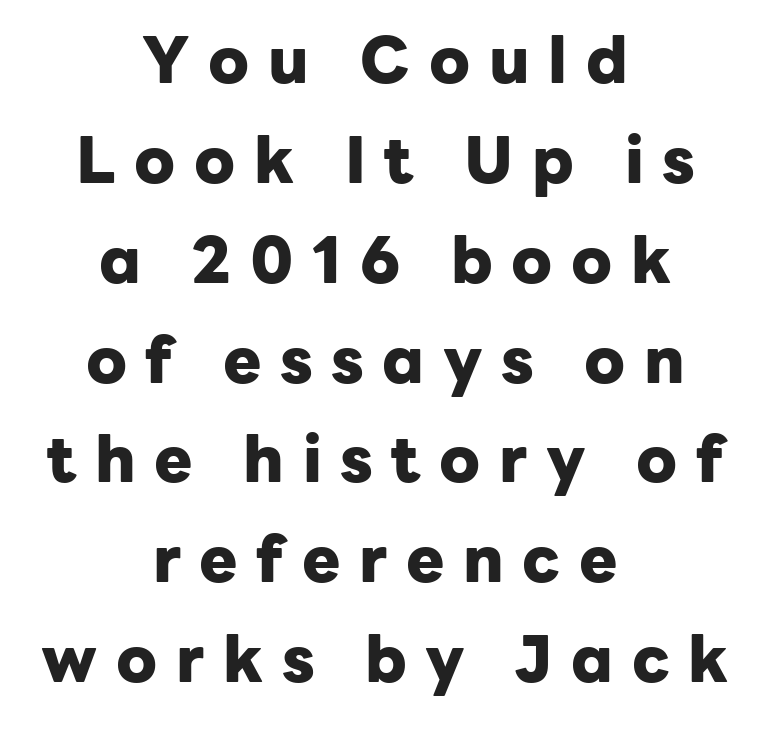
The image shows 64 px heavy sans-serif type, upright; set centered, normal line spacing (1.56x), unusually wide letter spacing (+0.29 em), not underlined; low stroke contrast and a medium x-height.
